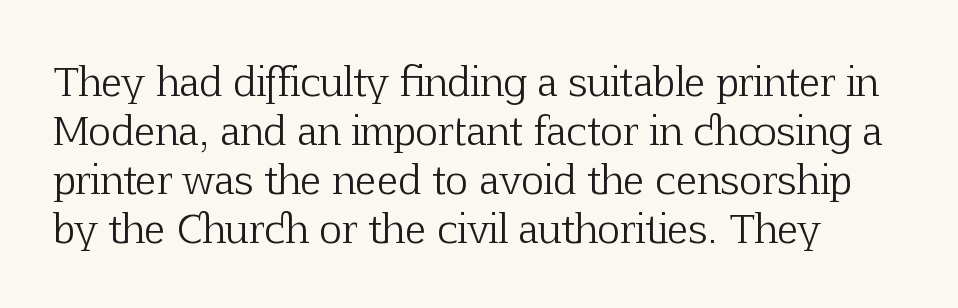
{"serif": "yes", "italic": "no", "bold": "no", "weight": "light", "width": "normal", "stroke_contrast": "low", "x_height": "medium", "monospaced": "no", "underline": "no", "line_spacing": "normal", "line_spacing_ratio": 1.26, "letter_spacing": "normal", "letter_spacing_em": 0.0, "glyph_px": 39}
